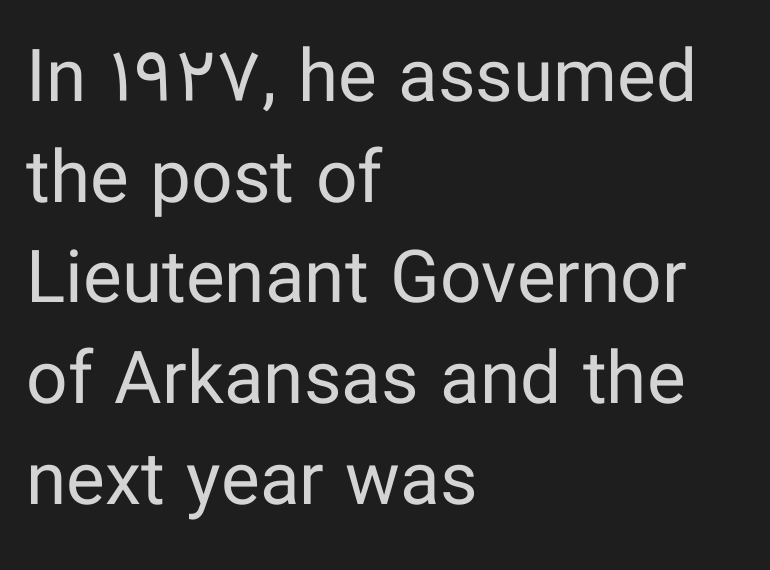
The image shows 73 px regular-weight sans-serif type, upright; set left-aligned, normal line spacing (1.38x), normal letter spacing, not underlined; low stroke contrast and a medium x-height.
